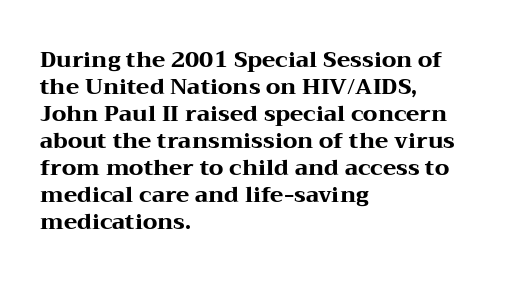
Q: Is the text bold? A: Yes.
Q: Is the text italic (slanted)? A: No, it is upright.
Q: Is the text underlined? A: No.
Q: How is the paragraph aligned? A: Left-aligned.
Q: Is the spacing between letters normal or unusually wide? A: Normal.
